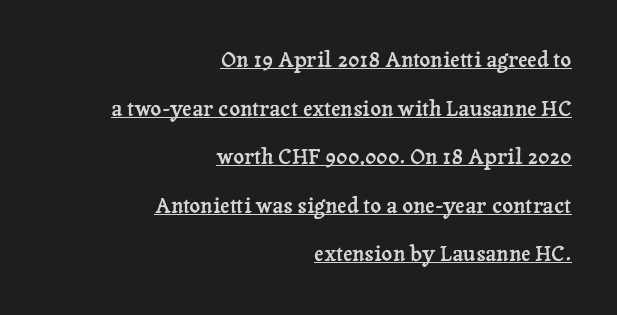
{"italic": "no", "underline": "yes", "align": "right", "line_spacing": "loose", "line_spacing_ratio": 2.31, "letter_spacing": "normal", "letter_spacing_em": 0.0, "glyph_px": 21}
